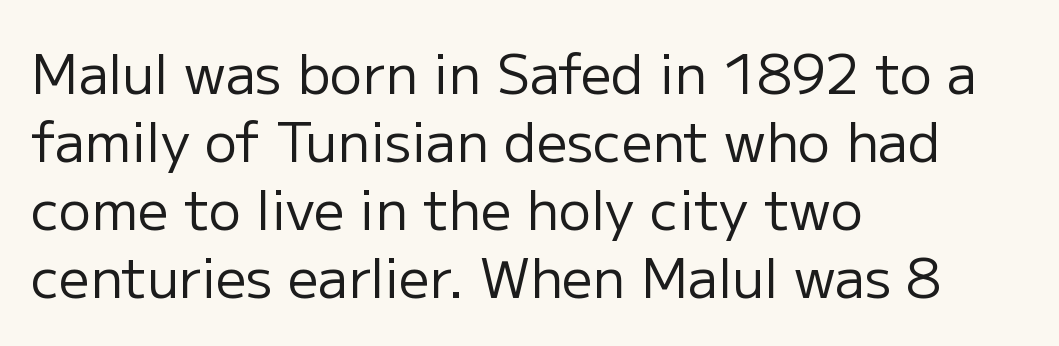
{"serif": "no", "italic": "no", "bold": "no", "weight": "regular", "width": "normal", "stroke_contrast": "low", "x_height": "medium", "monospaced": "no", "underline": "no", "align": "left", "line_spacing": "normal", "line_spacing_ratio": 1.26, "letter_spacing": "normal", "letter_spacing_em": 0.0, "glyph_px": 54}
